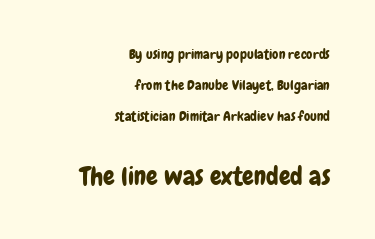
The line texture is even and compact thanks to regular tracking. Is the lower block the larger one? Yes — the lower block carries the bigger type. The strip under each line holds only bare page. A flush-right, rag-left setting is used for this passage. The specimen reads as upright at a glance.
